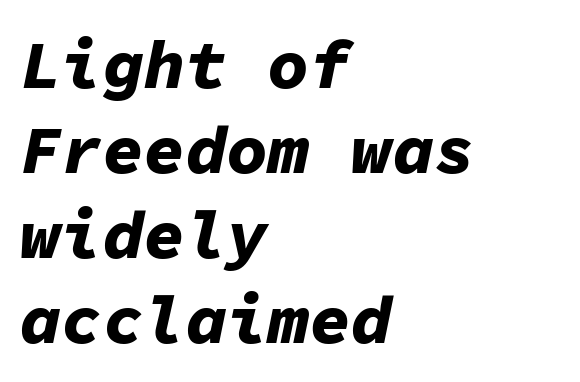
The area under the type is left untouched. Does the weight exceed regular? Yes, all the way to bold. Line beginnings align vertically; line endings do not. Each letter, wide or thin by design, is forced into the same width here. Style check: oblique. You could call the tracking neutral — neither tight nor loose.
